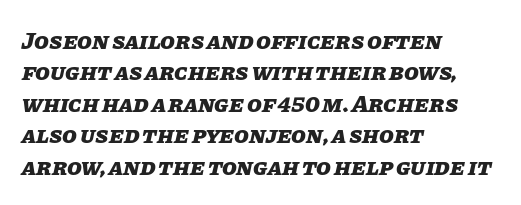
Caption: standard tracking, unaltered. This rendering uses left alignment, leaving the right contour irregular. The gap between lines stays unmarked. Emphasis by weight is at full strength: bold. Regular leading. Designer's note — italics engaged.
